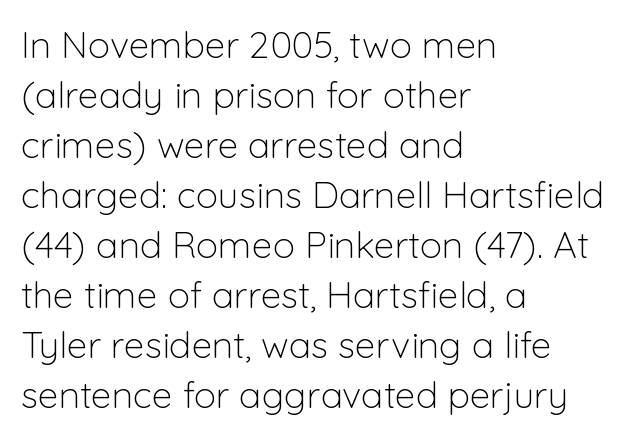
Q: Is the text bold? A: No.
Q: Is the text italic (slanted)? A: No, it is upright.
Q: Is the typeface a serif or a sans-serif typeface? A: Sans-serif.
Q: Is the text underlined? A: No.
Q: How is the paragraph aligned? A: Left-aligned.
Q: Is the spacing between letters normal or unusually wide? A: Normal.
Q: Is the spacing between lines tight, normal or loose? A: Normal.
Q: Width (condensed, normal, or wide)? A: Normal.
Q: Stroke contrast? A: Low.
Q: x-height? A: Medium.
Q: Monospaced? A: No.
